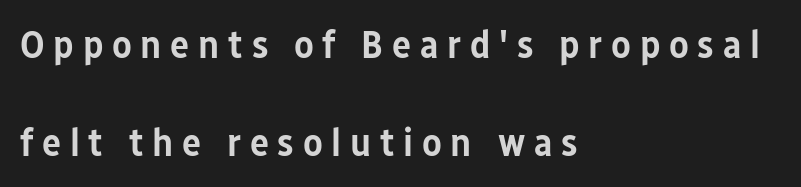
Q: Is the text bold? A: Semi-bold.
Q: Is the text italic (slanted)? A: No, it is upright.
Q: Is the typeface a serif or a sans-serif typeface? A: Sans-serif.
Q: Is the text underlined? A: No.
Q: How is the paragraph aligned? A: Left-aligned.
Q: Is the spacing between letters normal or unusually wide? A: Unusually wide.
Q: Is the spacing between lines tight, normal or loose? A: Loose.
Q: Width (condensed, normal, or wide)? A: Condensed.
Q: Stroke contrast? A: Low.
Q: x-height? A: Medium.
Q: Monospaced? A: No.
